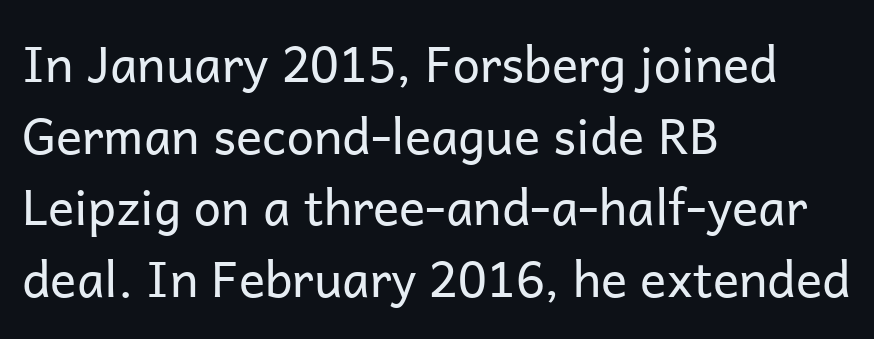
{"serif": "no", "italic": "no", "bold": "no", "weight": "regular", "width": "normal", "stroke_contrast": "low", "x_height": "medium", "monospaced": "no", "underline": "no", "align": "left", "line_spacing": "normal", "line_spacing_ratio": 1.46, "letter_spacing": "normal", "letter_spacing_em": 0.0, "glyph_px": 49}
